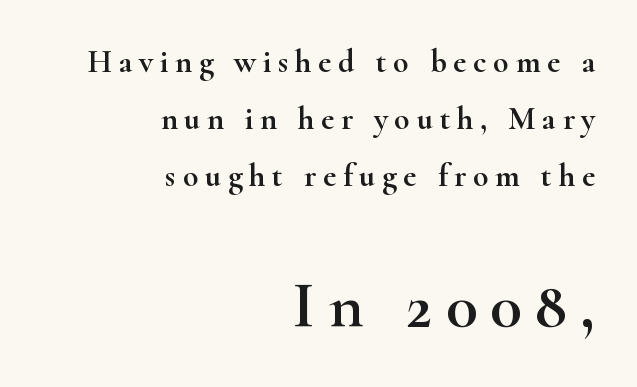
The image shows 65 px wide serif type, upright; set right-aligned, line spacing 1.78x, unusually wide letter spacing (+0.21 em), not underlined; the second (bottom) block is 2.03x larger; high stroke contrast and a small x-height.
